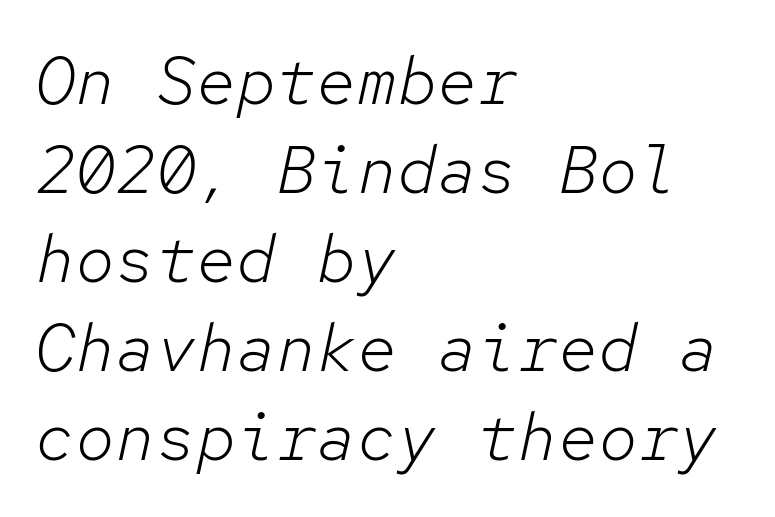
The image shows 67 px light type, italic (leaning right), monospaced; set left-aligned, normal line spacing (1.33x), normal letter spacing, not underlined; low stroke contrast and a medium x-height.
